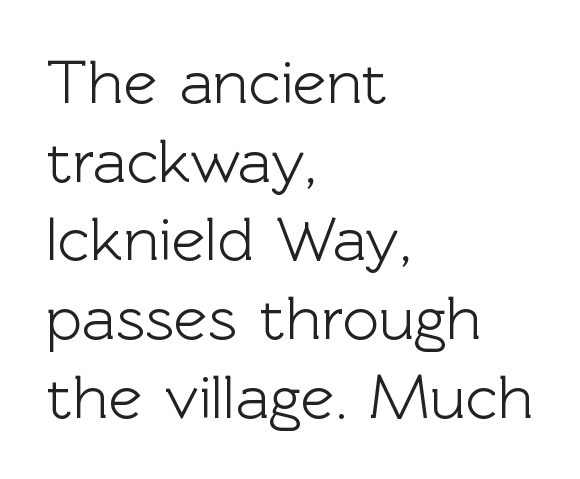
The image shows 63 px sans-serif type, upright; set left-aligned, normal line spacing (1.25x), normal letter spacing, not underlined; a medium x-height.
